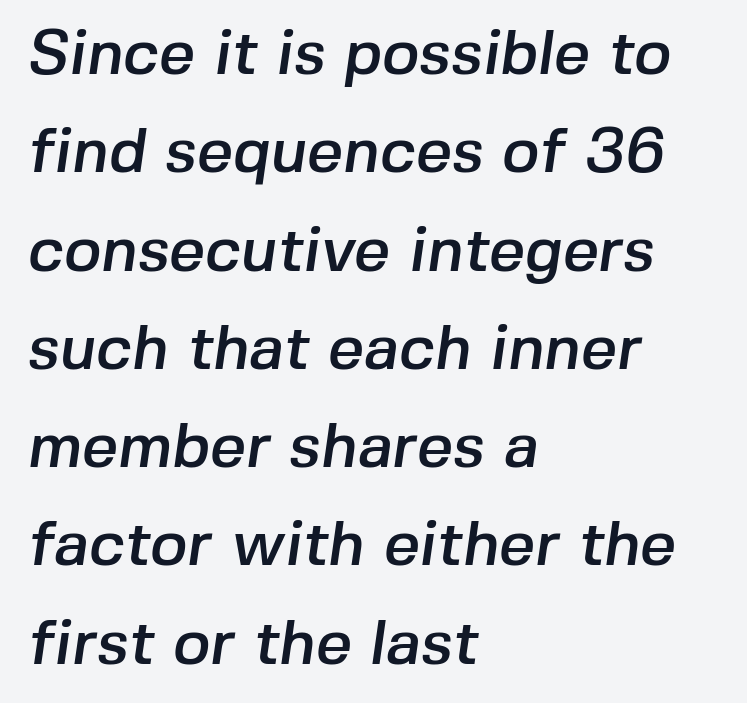
The image shows 63 px sans-serif type; set left-aligned, normal line spacing (1.56x), normal letter spacing, not underlined; low stroke contrast and a medium x-height.
